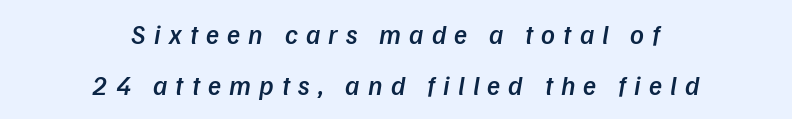
Students, note that the glyphs here are deliberately spaced far apart. As a designer I'd log this as weight 600, semibold. Is the block centered? Yes — each line is placed symmetrically about the middle. Check under the words: just untouched page. The lines are spread far apart with generous leading.
